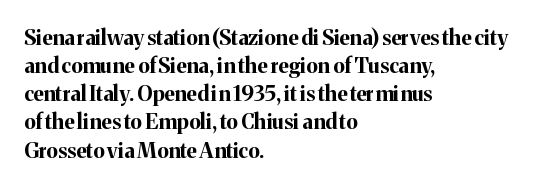
{"italic": "no", "bold": "yes", "underline": "no", "align": "left", "line_spacing": "normal", "line_spacing_ratio": 1.34, "letter_spacing": "normal", "letter_spacing_em": 0.0, "glyph_px": 21}
